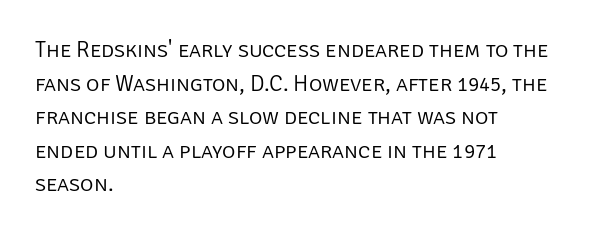
{"italic": "no", "bold": "no", "underline": "no", "align": "left", "line_spacing": "normal", "line_spacing_ratio": 1.46, "letter_spacing": "normal", "letter_spacing_em": 0.0, "glyph_px": 23}
